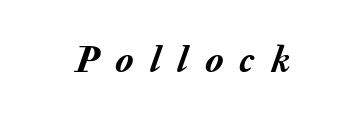
Q: Is the text bold? A: Yes.
Q: Is the text italic (slanted)? A: Yes, it leans right by about 20 degrees.
Q: Is the text underlined? A: No.
Q: Is the spacing between letters normal or unusually wide? A: Unusually wide.
Q: Width (condensed, normal, or wide)? A: Normal.
Q: Stroke contrast? A: Medium.
Q: x-height? A: Medium.
Q: Monospaced? A: No.
